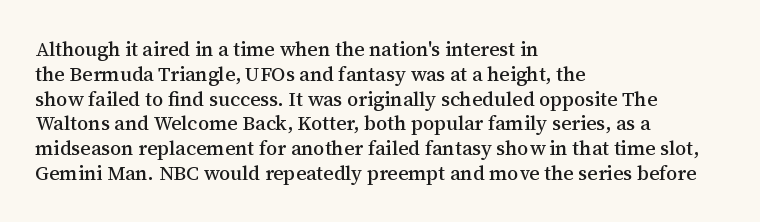
{"italic": "no", "underline": "no", "align": "left", "line_spacing_ratio": 1.24, "letter_spacing": "normal", "letter_spacing_em": 0.0, "glyph_px": 20}
